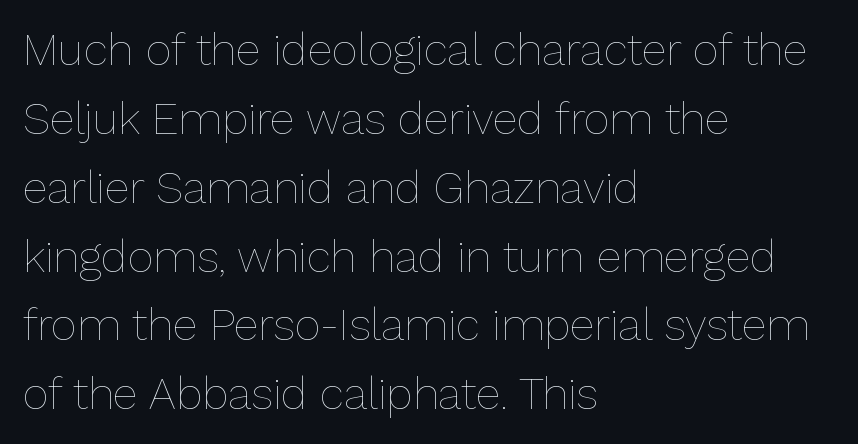
{"italic": "no", "bold": "no", "weight": "thin", "width": "normal", "stroke_contrast": "low", "x_height": "medium", "monospaced": "no", "underline": "no", "align": "left", "line_spacing": "normal", "line_spacing_ratio": 1.53, "letter_spacing": "normal", "letter_spacing_em": 0.0, "glyph_px": 45}
